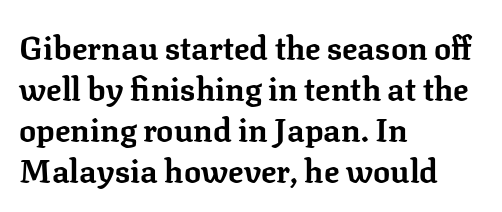
The image shows 32 px bold serif type, upright; set left-aligned, normal line spacing (1.28x), normal letter spacing, not underlined; low stroke contrast and a medium x-height.
